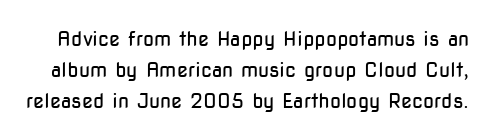
{"italic": "no", "bold": "no", "underline": "no", "line_spacing": "normal", "line_spacing_ratio": 1.54, "letter_spacing": "normal", "letter_spacing_em": 0.0, "glyph_px": 20}
